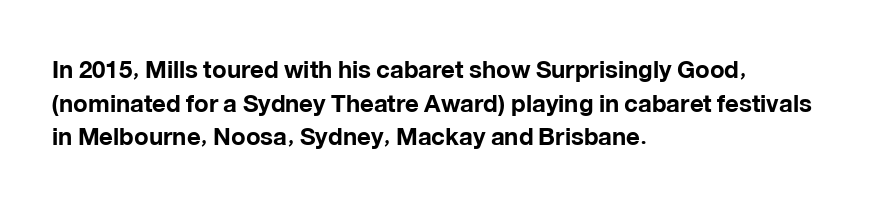
Q: Is the text bold? A: Yes.
Q: Is the text italic (slanted)? A: No, it is upright.
Q: Is the text underlined? A: No.
Q: How is the paragraph aligned? A: Left-aligned.
Q: Is the spacing between letters normal or unusually wide? A: Normal.
Q: Is the spacing between lines tight, normal or loose? A: Normal.
